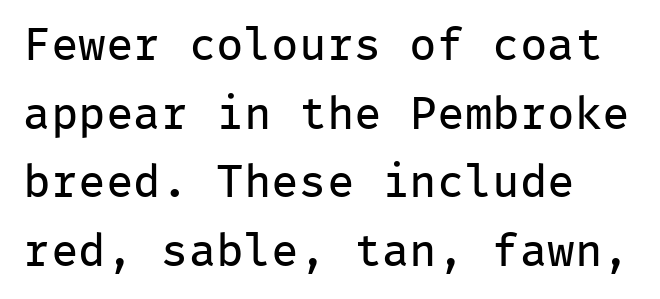
Typeset ragged right — the left edge is the straight one. Stroke terminals: plain, sans-serif. Rule under the text: the space is simply empty. No letter is thick-stroked: the sample isn't bold. Reading down the column, the eye jumps a familiar distance to each next line.
